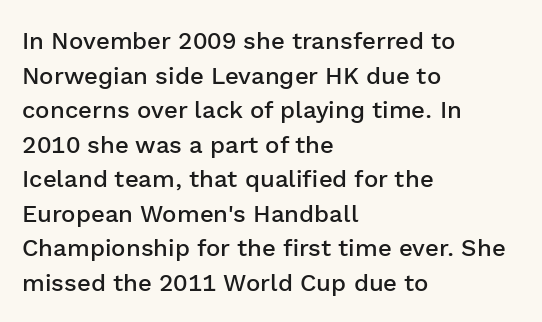
The image shows 24 px text type, upright; set left-aligned, normal line spacing (1.44x), normal letter spacing, not underlined.
